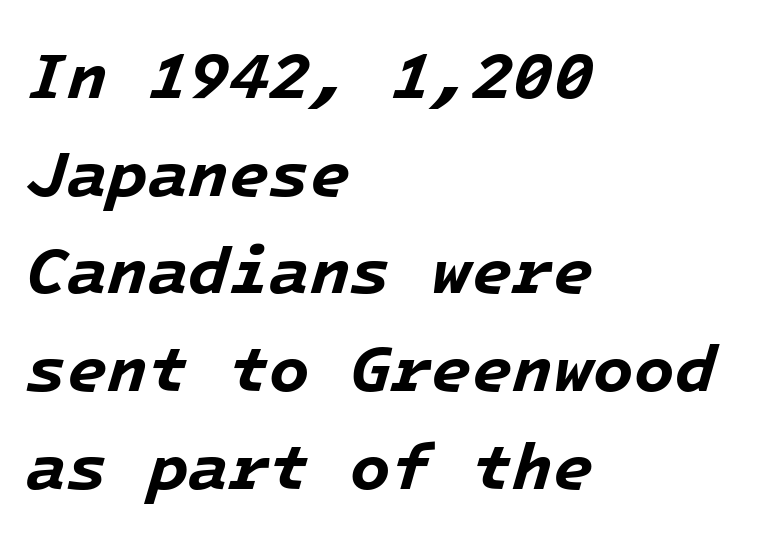
Does the lettering tilt? It does — this is italic. The face used here has the dense, thick strokes of a bold. Spacing between characters is what you'd get straight out of the box. Here the designer chose a console-style face with uniform glyph widths.
